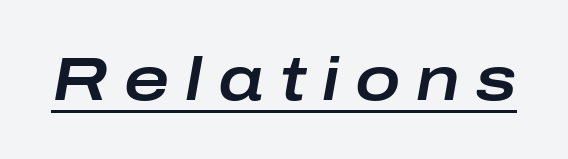
In terms of letterspacing, this is a distinctly airy, spread setting. Looks like someone drew a line under every word here. The whole block is typeset with a tilt. A typesetter would call this proportional, since set widths differ per character.
